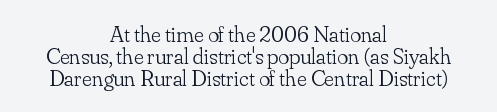
These lines huddle together more closely than default settings would place them. The string is rendered with underlining switched off. The passage is arranged like a title page — every line centered. These lines keep a tight, regular rhythm from letter to letter. Vertical strokes here are truly vertical. No extra ink here — the face is not bold.
